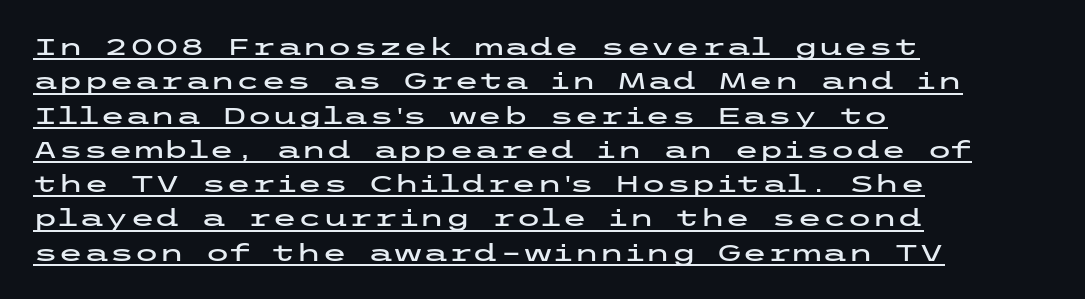
The image shows 23 px text type, upright; set left-aligned, normal line spacing (1.49x), normal letter spacing, underlined.
